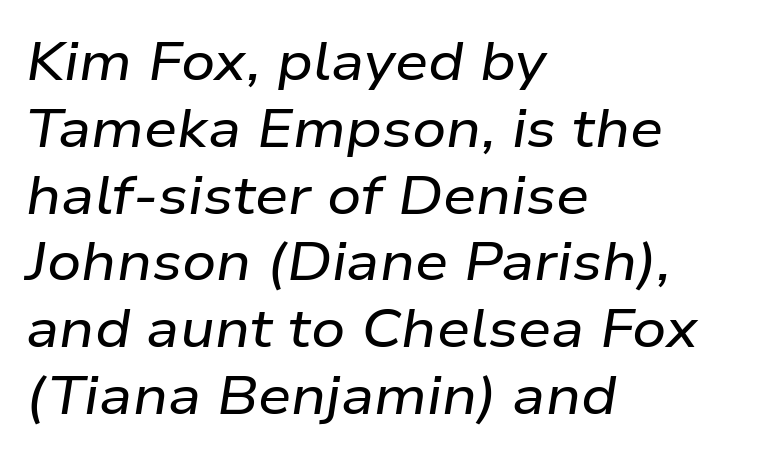
Q: Is the text italic (slanted)? A: Yes, it leans right by about 9 degrees.
Q: Is the text underlined? A: No.
Q: How is the paragraph aligned? A: Left-aligned.
Q: Is the spacing between letters normal or unusually wide? A: Normal.
Q: Is the spacing between lines tight, normal or loose? A: Normal.
Q: Width (condensed, normal, or wide)? A: Wide.
Q: Stroke contrast? A: Low.
Q: x-height? A: Medium.
Q: Monospaced? A: No.
